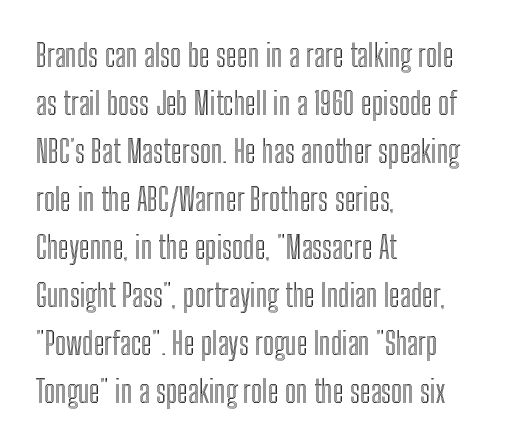
The letters stand straight up with perfectly vertical stems. Characters follow at the spacing the type designer built in. Interline gaps are of average width in this sample. The paragraph has a hard left edge and a soft right edge.
